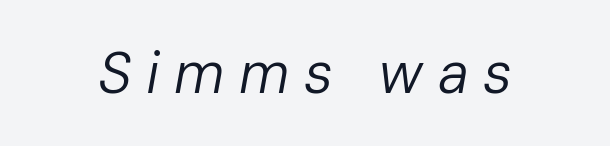
The image shows 58 px regular-weight type, italic (leaning right); set unusually wide letter spacing (+0.25 em), not underlined; low stroke contrast and a medium x-height.
